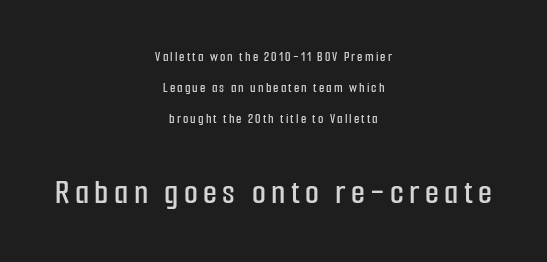
The image shows 36 px condensed sans-serif type, upright; set centered, loose line spacing (2.21x), not underlined; the second (bottom) block is 2.57x larger; low stroke contrast and a medium x-height.
